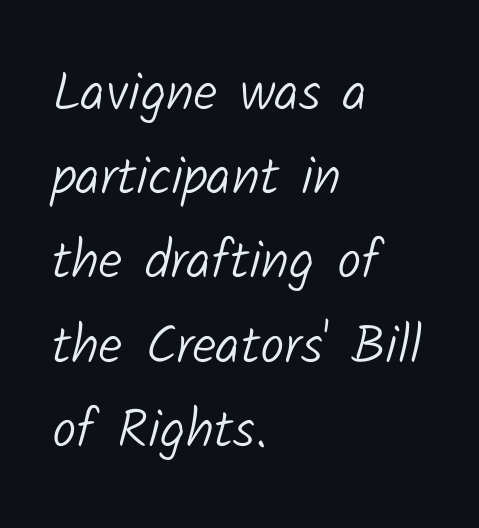
Q: Is the text bold? A: No.
Q: Is the typeface a serif or a sans-serif typeface? A: Sans-serif.
Q: Is the text underlined? A: No.
Q: How is the paragraph aligned? A: Left-aligned.
Q: Is the spacing between letters normal or unusually wide? A: Normal.
Q: Is the spacing between lines tight, normal or loose? A: Normal.
Q: Width (condensed, normal, or wide)? A: Normal.
Q: Stroke contrast? A: Low.
Q: x-height? A: Medium.
Q: Monospaced? A: No.
